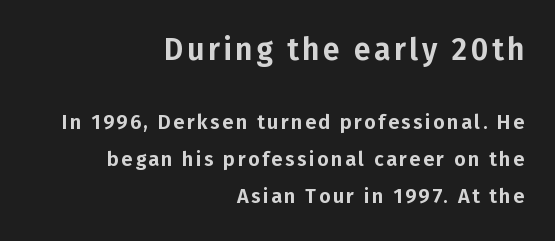
The image shows 30 px sans-serif type, upright; set right-aligned, line spacing 1.85x, not underlined; the first (top) block is 1.5x larger; low stroke contrast and a medium x-height.
